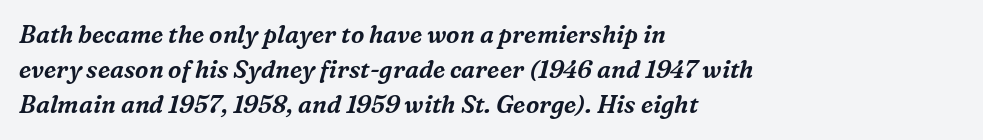
{"italic": "yes", "lean": "right", "slant_degrees": 16, "underline": "no", "align": "left", "line_spacing": "normal", "line_spacing_ratio": 1.46, "letter_spacing": "normal", "letter_spacing_em": 0.0, "glyph_px": 24}
